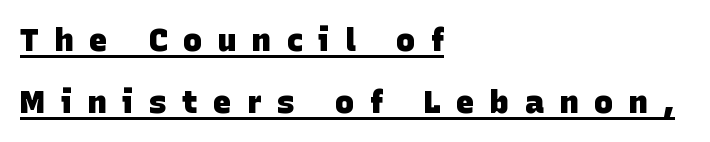
Q: Is the text bold? A: Yes.
Q: Is the typeface a serif or a sans-serif typeface? A: Sans-serif.
Q: Is the text underlined? A: Yes.
Q: How is the paragraph aligned? A: Left-aligned.
Q: Is the spacing between letters normal or unusually wide? A: Unusually wide.
Q: Is the spacing between lines tight, normal or loose? A: Loose.
Q: Width (condensed, normal, or wide)? A: Normal.
Q: Stroke contrast? A: Low.
Q: x-height? A: Large.
Q: Monospaced? A: No.
